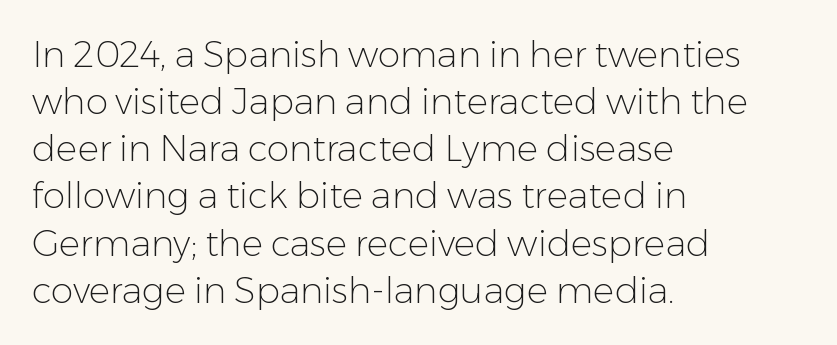
{"serif": "no", "italic": "no", "bold": "no", "weight": "light", "width": "normal", "stroke_contrast": "low", "x_height": "medium", "monospaced": "no", "underline": "no", "align": "left", "line_spacing": "normal", "line_spacing_ratio": 1.31, "letter_spacing": "normal", "letter_spacing_em": 0.0, "glyph_px": 36}
